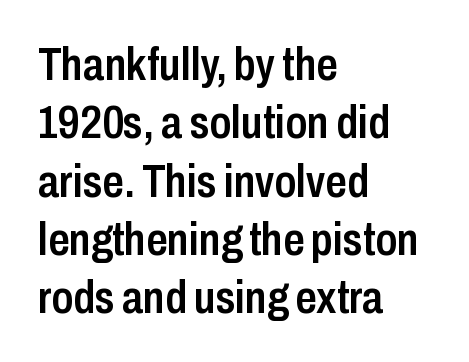
Q: Is the text bold? A: Semi-bold.
Q: Is the text italic (slanted)? A: No, it is upright.
Q: Is the typeface a serif or a sans-serif typeface? A: Sans-serif.
Q: Is the text underlined? A: No.
Q: How is the paragraph aligned? A: Left-aligned.
Q: Is the spacing between letters normal or unusually wide? A: Normal.
Q: Width (condensed, normal, or wide)? A: Condensed.
Q: Stroke contrast? A: Low.
Q: x-height? A: Medium.
Q: Monospaced? A: No.
